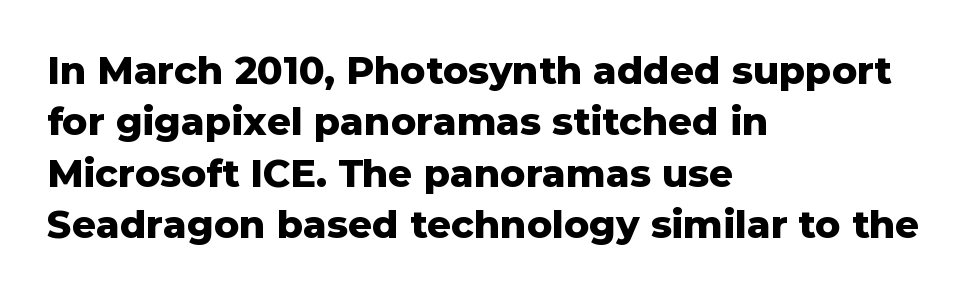
{"serif": "no", "italic": "no", "bold": "yes", "weight": "heavy", "width": "normal", "stroke_contrast": "low", "x_height": "medium", "monospaced": "no", "underline": "no", "align": "left", "line_spacing": "normal", "line_spacing_ratio": 1.35, "letter_spacing": "normal", "letter_spacing_em": 0.0, "glyph_px": 38}
